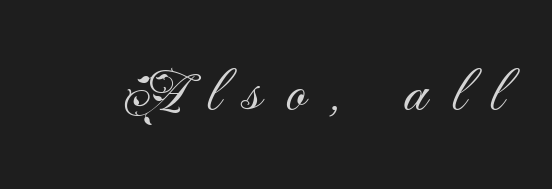
Q: Is the text bold? A: No.
Q: Is the text italic (slanted)? A: Yes.
Q: Is the typeface a serif or a sans-serif typeface? A: Sans-serif.
Q: Is the text underlined? A: No.
Q: Is the spacing between letters normal or unusually wide? A: Unusually wide.
Q: Width (condensed, normal, or wide)? A: Normal.
Q: Stroke contrast? A: Medium.
Q: x-height? A: Small.
Q: Monospaced? A: No.
